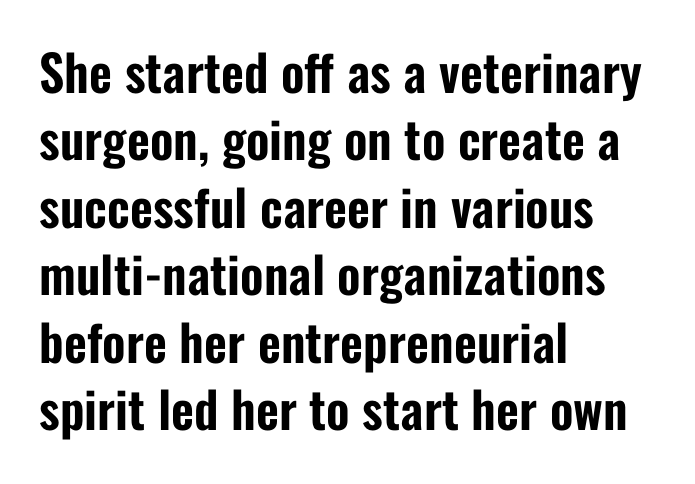
Notice how the passage keeps a crisp vertical edge on the left only. Unmarked baselines from the first word to the last. Reading down the column, the eye jumps a familiar distance to each next line. Look at the tracking — it's just the regular setting, nothing added. If you drew a line through each stem, it would be perfectly vertical.
